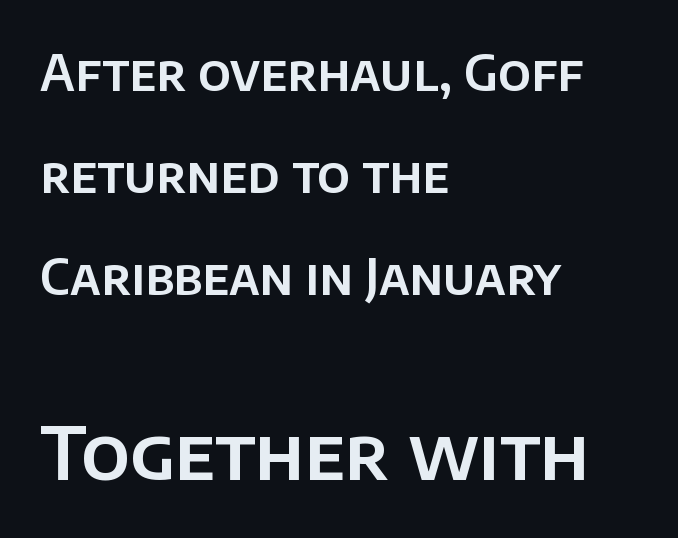
Q: Is the text italic (slanted)? A: No, it is upright.
Q: Is the typeface a serif or a sans-serif typeface? A: Sans-serif.
Q: Is the text underlined? A: No.
Q: How is the paragraph aligned? A: Left-aligned.
Q: Is the spacing between letters normal or unusually wide? A: Normal.
Q: Is the spacing between lines tight, normal or loose? A: Loose.
Q: Which block of text is set in a larger size, the first (top) or the second (bottom)? A: The second (bottom) one.
Q: Width (condensed, normal, or wide)? A: Normal.
Q: Stroke contrast? A: Low.
Q: x-height? A: Large.
Q: Monospaced? A: No.
